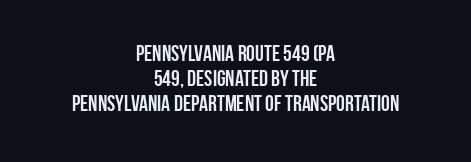
The lines in this sample share a center point and differ in where they start and stop. The specimen reads as upright at a glance. Spacing between characters is what you'd get straight out of the box. Just letters on the line, the space beneath them empty.
